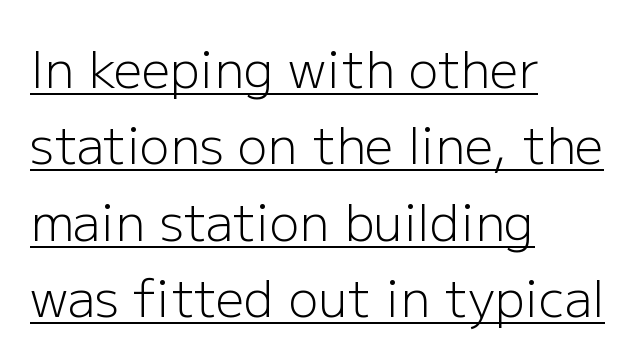
The image shows 50 px light sans-serif type, upright; set left-aligned, normal line spacing (1.53x), normal letter spacing, underlined; low stroke contrast and a medium x-height.
